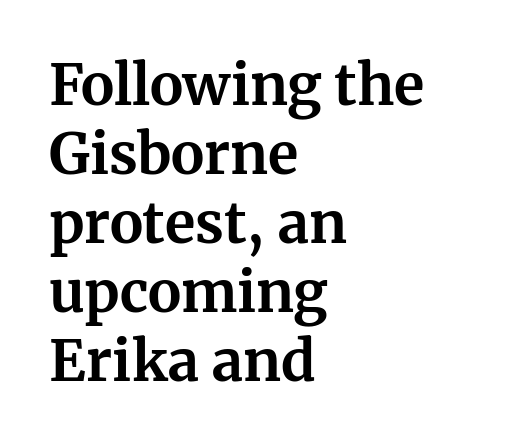
Regarding serifs, this sample has them. Spacing between characters is what you'd get straight out of the box. It's the straight-up-and-down kind of type. The gap between lines stays unmarked. These lines are rendered in a variable-pitch font. The paragraph has a hard left edge and a soft right edge.
